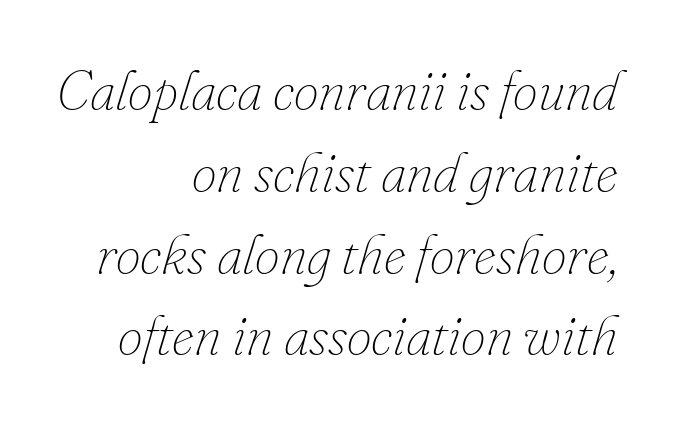
The image shows 56 px thin type, italic (leaning right); set right-aligned, normal line spacing (1.46x), normal letter spacing, not underlined; low stroke contrast and a small x-height.
